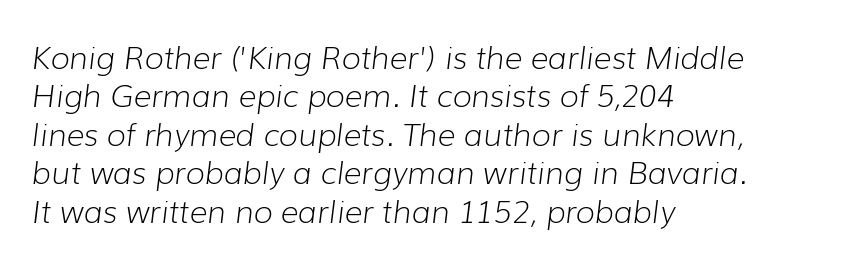
A typesetter would call this zero additional tracking. Short and long lines alike share a common starting point at left. The space beneath each line is pristine and unruled. A typesetter would call this proportional, since set widths differ per character. An italicized treatment has been applied to the whole sample. The strokes are not fattened; the text isn't bold.
